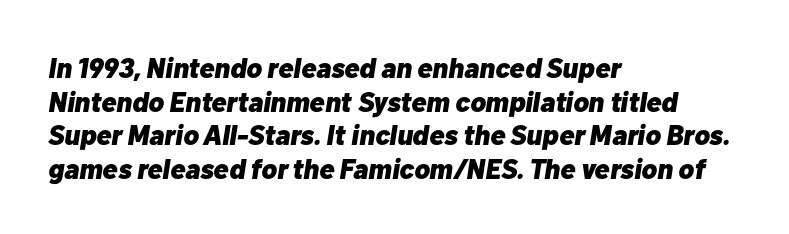
The letterforms sit shoulder to shoulder at normal distance. Where is the straight margin? On the left. Slant detected: the letters are inclined. Pretty heavy lettering here — definitely bold.
